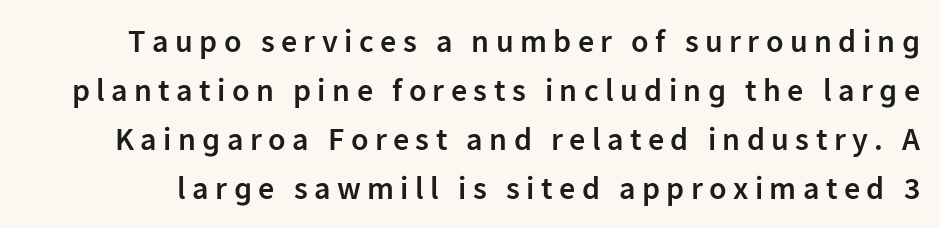
{"serif": "no", "italic": "no", "bold": "semi", "weight": "semibold", "width": "normal", "stroke_contrast": "low", "x_height": "medium", "monospaced": "no", "underline": "no", "line_spacing": "normal", "line_spacing_ratio": 1.53, "letter_spacing": "wide", "letter_spacing_em": 0.2, "glyph_px": 32}
